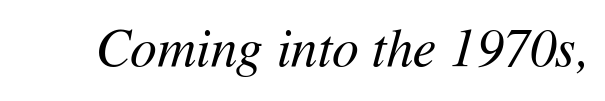
{"italic": "yes", "lean": "right", "slant_degrees": 11, "bold": "no", "weight": "regular", "width": "normal", "stroke_contrast": "medium", "x_height": "medium", "monospaced": "no", "underline": "no", "letter_spacing": "normal", "letter_spacing_em": 0.0, "glyph_px": 53}
